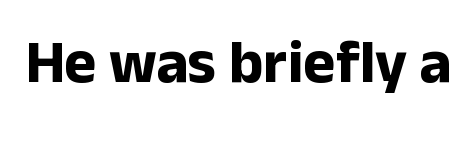
{"serif": "no", "italic": "no", "bold": "yes", "weight": "bold", "width": "normal", "stroke_contrast": "low", "x_height": "medium", "monospaced": "no", "underline": "no", "letter_spacing": "normal", "letter_spacing_em": 0.0, "glyph_px": 61}
